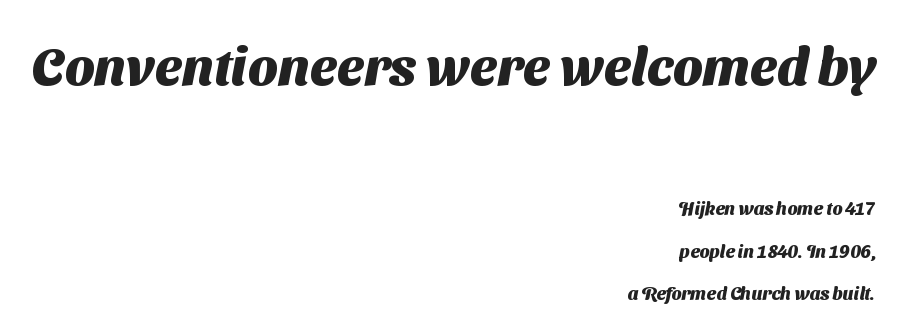
Here the designer chose a conventional face with non-uniform glyph widths. Each word holds together tightly as a unit, with standard inter-letter gaps. This sample trades compactness for vertical openness between lines. No feet cap the strokes, marking this as sans-serif type.
